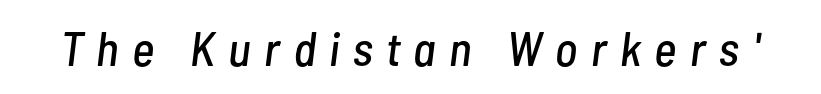
{"italic": "yes", "lean": "right", "slant_degrees": 7, "width": "condensed", "stroke_contrast": "low", "x_height": "medium", "monospaced": "no", "underline": "no", "letter_spacing": "wide", "letter_spacing_em": 0.28, "glyph_px": 48}
